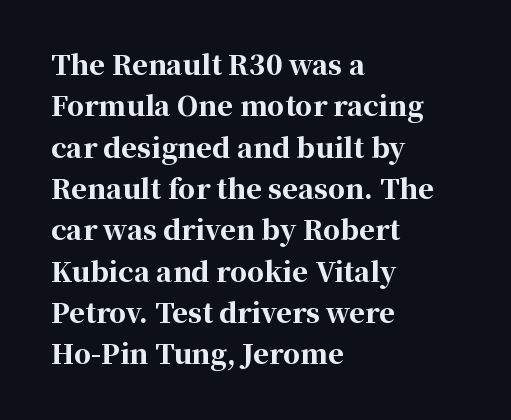
Q: Is the text bold? A: Yes.
Q: Is the text italic (slanted)? A: No, it is upright.
Q: Is the text underlined? A: No.
Q: How is the paragraph aligned? A: Left-aligned.
Q: Is the spacing between letters normal or unusually wide? A: Normal.
Q: Is the spacing between lines tight, normal or loose? A: Normal.
